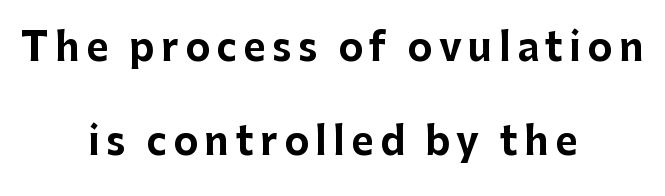
No feet cap the strokes, marking this as sans-serif type. Reading down the block, each line starts at a different indent, mirrored at its end. Beneath every word, the page is bare. Character widths vary here, with narrow letters taking less room than wide ones. One glance says open: line gaps are wider than usual. Its strokes are broad and dark, the hallmark of bold type.
